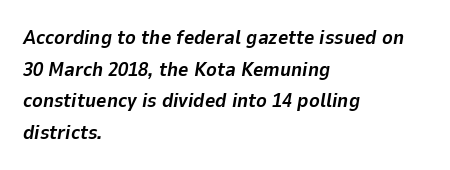
Q: Is the text bold? A: Yes.
Q: Is the text italic (slanted)? A: Yes, it leans right by about 9 degrees.
Q: Is the text underlined? A: No.
Q: How is the paragraph aligned? A: Left-aligned.
Q: Is the spacing between letters normal or unusually wide? A: Normal.
Q: Is the spacing between lines tight, normal or loose? A: Normal.
